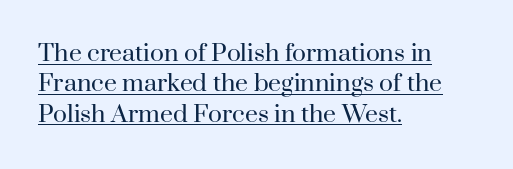
The image shows 23 px text type, upright; set left-aligned, normal line spacing (1.32x), normal letter spacing, underlined.
